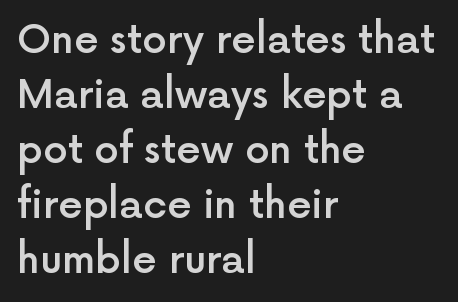
The image shows 39 px semibold sans-serif type, upright; set left-aligned, normal line spacing (1.41x), normal letter spacing, not underlined; a medium x-height.
